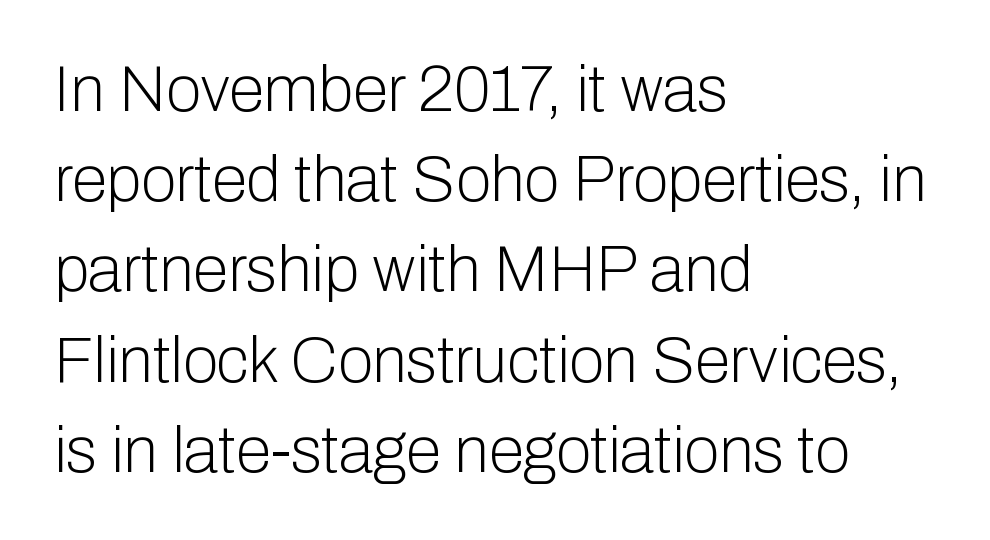
Q: Is the text bold? A: No.
Q: Is the text italic (slanted)? A: No, it is upright.
Q: Is the typeface a serif or a sans-serif typeface? A: Sans-serif.
Q: Is the text underlined? A: No.
Q: How is the paragraph aligned? A: Left-aligned.
Q: Is the spacing between letters normal or unusually wide? A: Normal.
Q: Is the spacing between lines tight, normal or loose? A: Normal.
Q: Width (condensed, normal, or wide)? A: Normal.
Q: Stroke contrast? A: Low.
Q: x-height? A: Medium.
Q: Monospaced? A: No.
